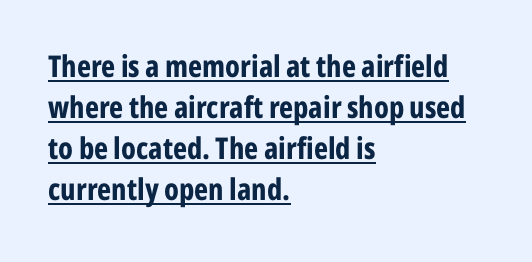
A student would call this left alignment; a typographer would say flush left, rag right. Underlined type. Compared with typical paragraphs, the rows here are spaced about the same. This is roman type, the default non-slanted kind.
